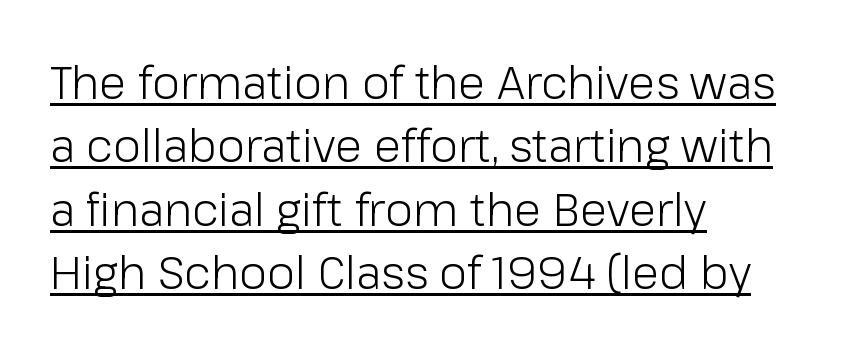
{"serif": "no", "italic": "no", "bold": "no", "weight": "light", "width": "normal", "stroke_contrast": "low", "x_height": "medium", "monospaced": "no", "underline": "yes", "align": "left", "line_spacing": "normal", "line_spacing_ratio": 1.41, "letter_spacing": "normal", "letter_spacing_em": 0.0, "glyph_px": 45}
